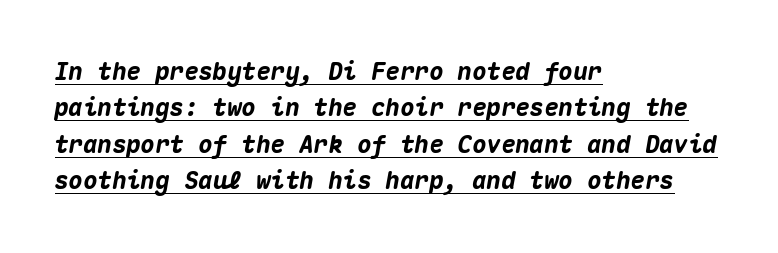
{"italic": "yes", "lean": "right", "slant_degrees": 10, "bold": "yes", "underline": "yes", "align": "left", "line_spacing": "normal", "line_spacing_ratio": 1.52, "letter_spacing": "normal", "letter_spacing_em": 0.0, "glyph_px": 24}
